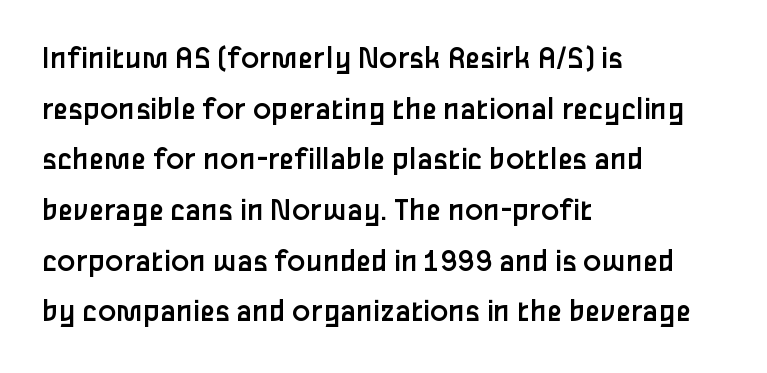
The image shows 34 px regular-weight sans-serif type, upright; set left-aligned, normal line spacing (1.49x), normal letter spacing, not underlined; low stroke contrast and a medium x-height.
